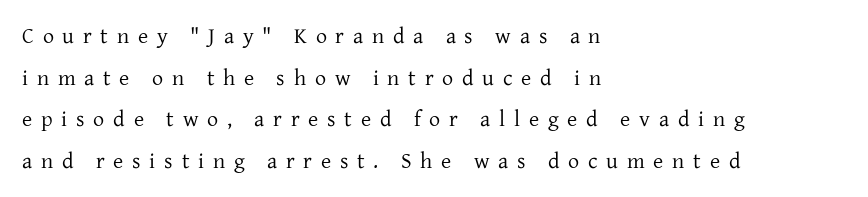
The image shows 22 px text type, upright; set left-aligned, line spacing 1.89x, unusually wide letter spacing (+0.4 em), not underlined.
